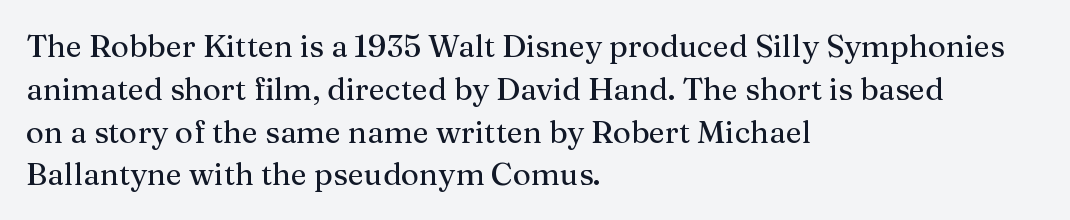
Standard letterfit; no display-style spreading of the glyphs. Whoever set this chose a conventional vertical rhythm. The letters carry serifs — small finishing strokes at the ends of their stems. Ascenders rise straight up at ninety degrees. Is this a fixed-width face? No — the glyphs have proportional, varying widths. The strip under each line holds only bare page.
